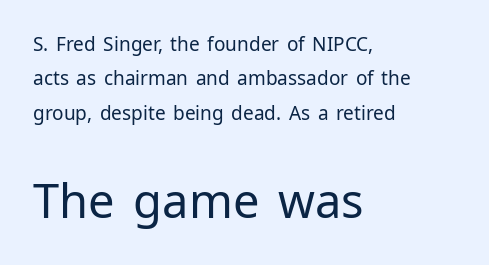
Default kerning and tracking; the words read as compact shapes. This rendering features lettering with no underline. No heavy texture on the line: the type isn't bold. The rendering enlarges the type as you move from the upper chunk to the lower. The rendering uses natural spacing where letterforms have individual widths. Nothing sits at the stroke ends, so this counts as sans-serif.
